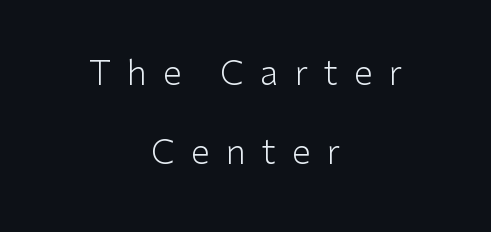
Q: Is the text bold? A: No.
Q: Is the text italic (slanted)? A: No, it is upright.
Q: Is the typeface a serif or a sans-serif typeface? A: Sans-serif.
Q: Is the text underlined? A: No.
Q: How is the paragraph aligned? A: Centered.
Q: Is the spacing between letters normal or unusually wide? A: Unusually wide.
Q: Is the spacing between lines tight, normal or loose? A: Loose.
Q: Width (condensed, normal, or wide)? A: Normal.
Q: Stroke contrast? A: Low.
Q: x-height? A: Medium.
Q: Monospaced? A: No.
